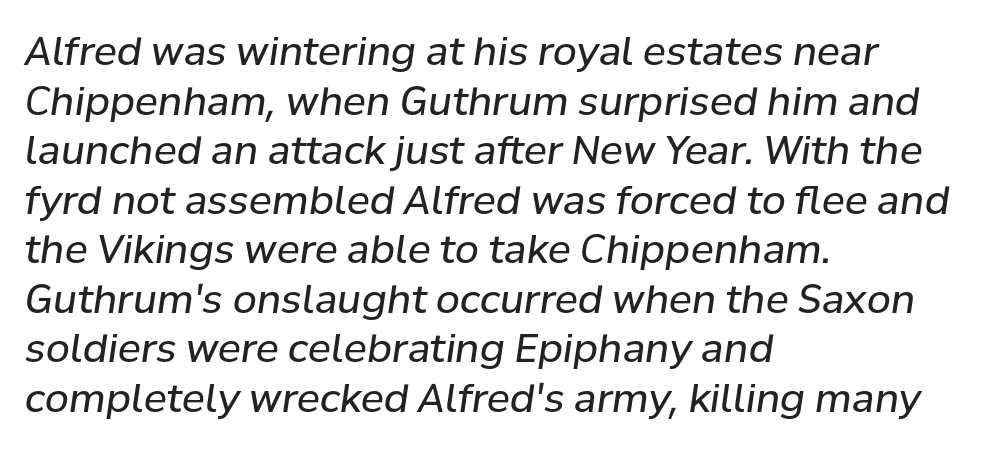
The image shows 39 px regular-weight type, italic (leaning right); set left-aligned, normal line spacing (1.27x), normal letter spacing, not underlined; low stroke contrast and a medium x-height.
